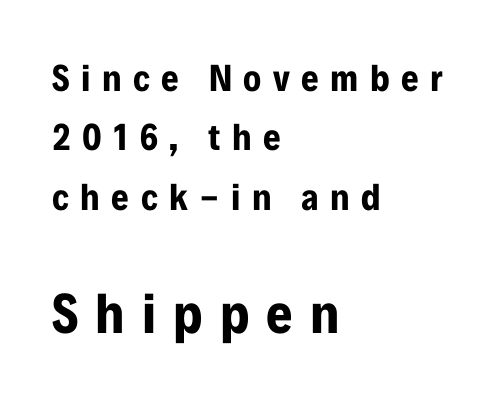
{"serif": "no", "italic": "no", "bold": "yes", "weight": "bold", "width": "condensed", "stroke_contrast": "low", "x_height": "medium", "monospaced": "no", "underline": "no", "align": "left", "line_spacing": "normal", "line_spacing_ratio": 1.56, "letter_spacing": "wide", "letter_spacing_em": 0.3, "larger_block": "second", "size_ratio": 1.5, "glyph_px": 57}
